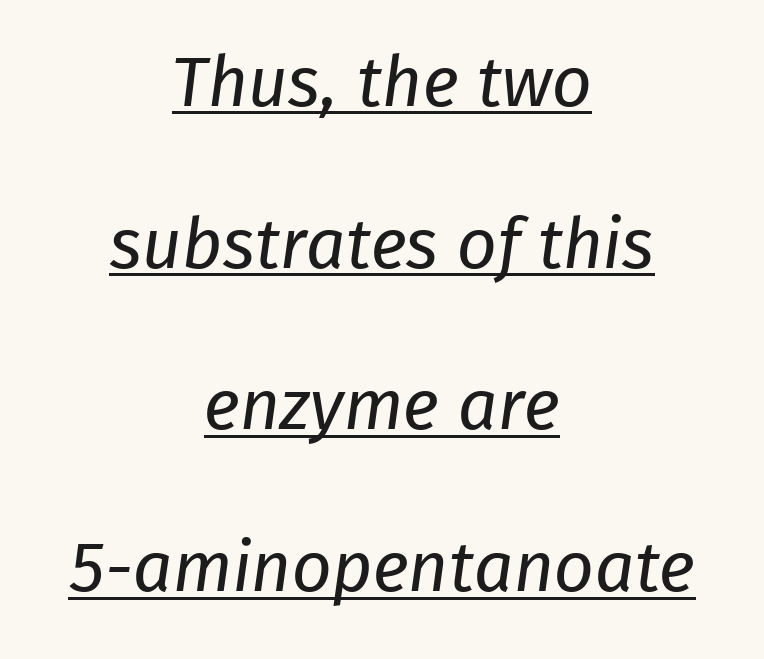
The image shows 70 px regular-weight sans-serif type; set centered, loose line spacing (2.31x), normal letter spacing, underlined; low stroke contrast and a medium x-height.
